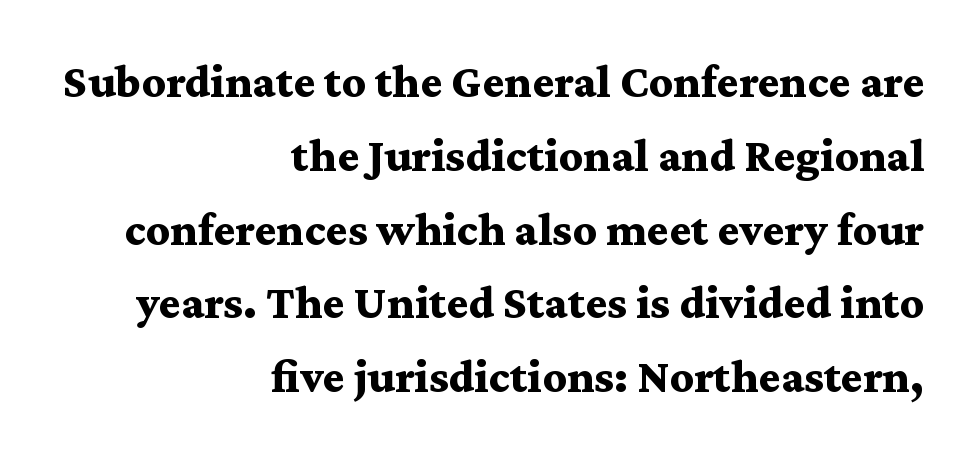
{"serif": "yes", "italic": "no", "bold": "yes", "weight": "bold", "width": "wide", "stroke_contrast": "medium", "x_height": "medium", "monospaced": "no", "underline": "no", "align": "right", "line_spacing": "normal", "line_spacing_ratio": 1.57, "letter_spacing": "normal", "letter_spacing_em": 0.0, "glyph_px": 47}
